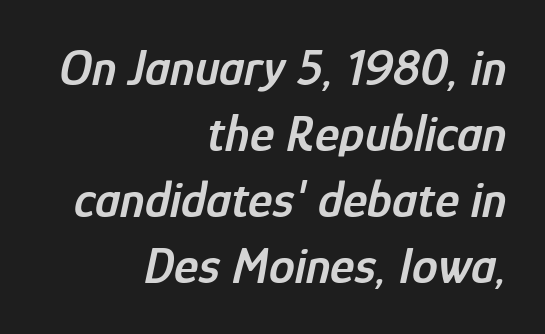
Bare-footed words on every line. In terms of posture, this sample is oblique. A typesetter would call this proportional, since set widths differ per character. Glyph-to-glyph distance matches everyday printed text. The rendering anchors every line to the right-hand side.
